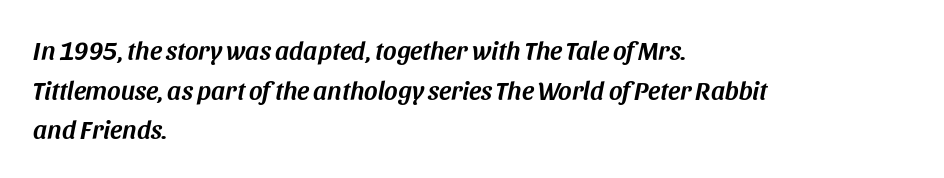
{"italic": "yes", "lean": "right", "slant_degrees": 11, "underline": "no", "align": "left", "line_spacing": "normal", "line_spacing_ratio": 1.52, "letter_spacing": "normal", "letter_spacing_em": 0.0, "glyph_px": 26}
